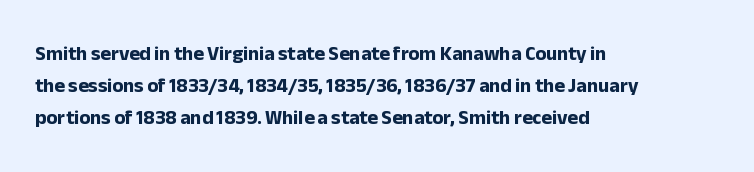
{"italic": "no", "bold": "yes", "underline": "no", "align": "left", "line_spacing": "normal", "line_spacing_ratio": 1.59, "letter_spacing": "normal", "letter_spacing_em": 0.0, "glyph_px": 20}
